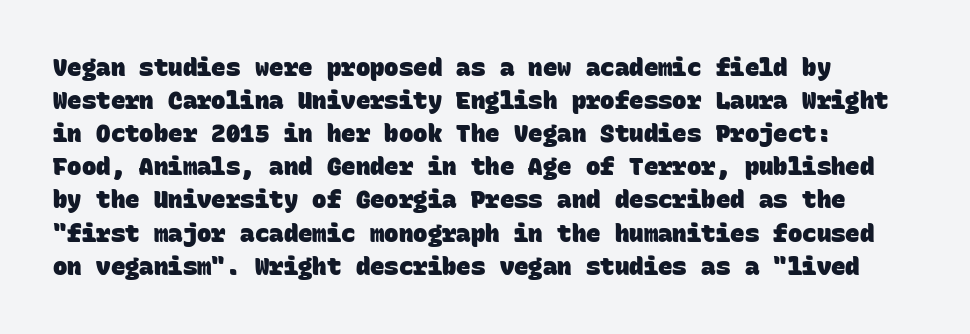
The image shows 24 px bold type; set normal line spacing (1.38x), normal letter spacing, not underlined.
